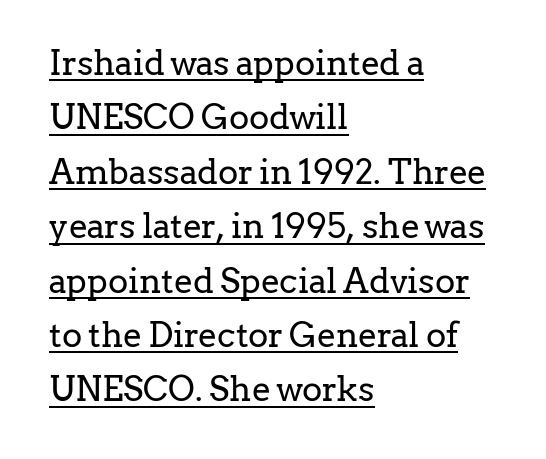
Q: Is the text bold? A: No.
Q: Is the text italic (slanted)? A: No, it is upright.
Q: Is the typeface a serif or a sans-serif typeface? A: Serif.
Q: Is the text underlined? A: Yes.
Q: How is the paragraph aligned? A: Left-aligned.
Q: Is the spacing between letters normal or unusually wide? A: Normal.
Q: Is the spacing between lines tight, normal or loose? A: Normal.
Q: Width (condensed, normal, or wide)? A: Normal.
Q: Stroke contrast? A: Low.
Q: x-height? A: Medium.
Q: Monospaced? A: No.
